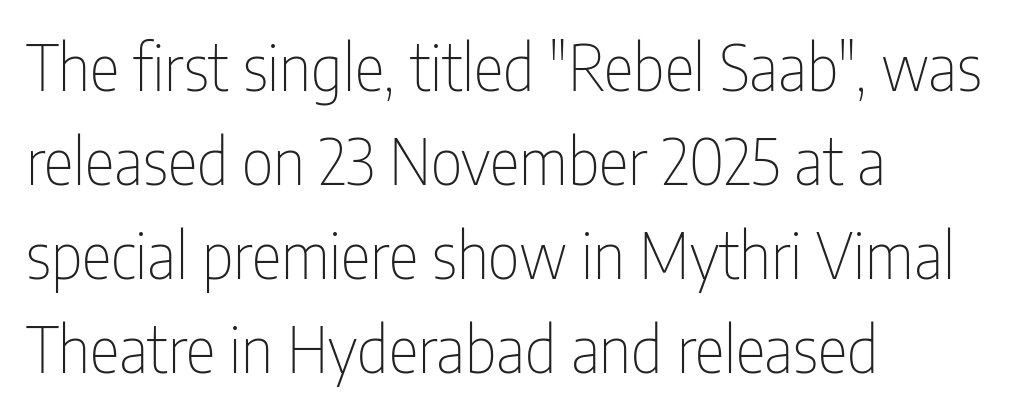
Observe the absence of serifs on each vertical stroke in this sample. Is there any slant? The stems are plumb. The area under the type is left untouched. Is the block centered? No — it sits flush against the left margin. Spacing verdict: proportional, widths tailored to each character. In terms of letterspacing, this is plain default setting.
